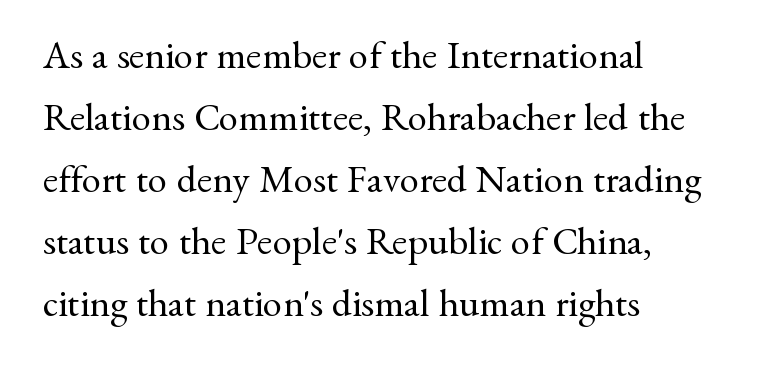
The image shows 39 px regular-weight serif type, upright; set left-aligned, normal line spacing (1.59x), normal letter spacing, not underlined; medium stroke contrast and a small x-height.
